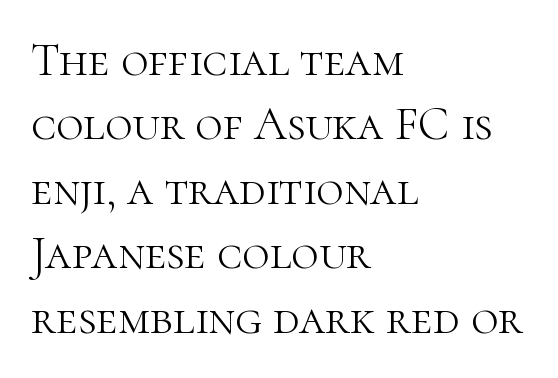
The image shows 47 px light serif type, upright; set left-aligned, normal line spacing (1.37x), normal letter spacing, not underlined; high stroke contrast and a medium x-height.
